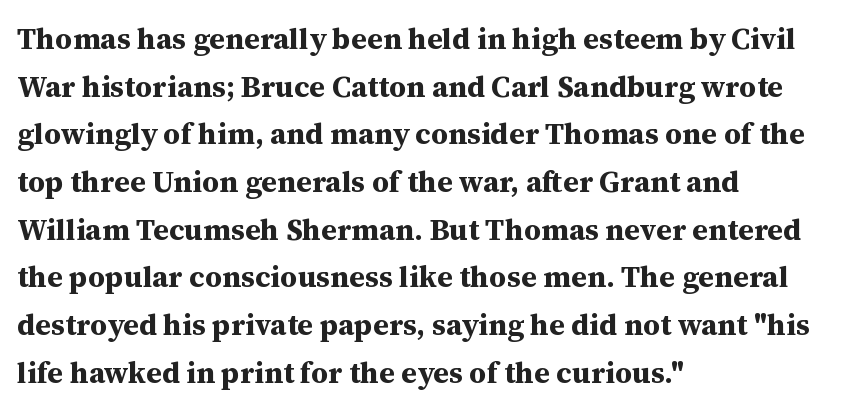
The image shows 30 px bold serif type, upright; set left-aligned, normal line spacing (1.59x), normal letter spacing, not underlined; medium stroke contrast and a medium x-height.
